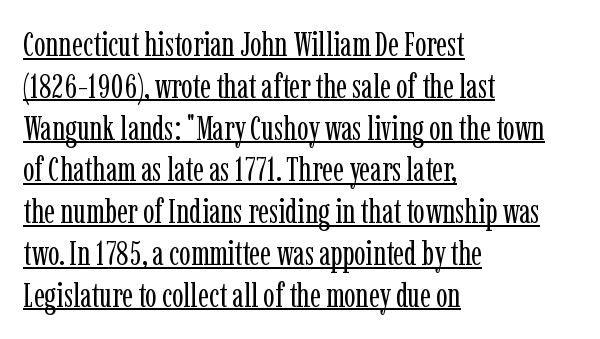
Like a heading marked for emphasis, these lines bear an underscore. Are there feet on the stems? There are — it's a serif. Looks like regular typesetting: each glyph gets only the width it needs. A quiet, ordinary-to-light weight characterises the typeface.
